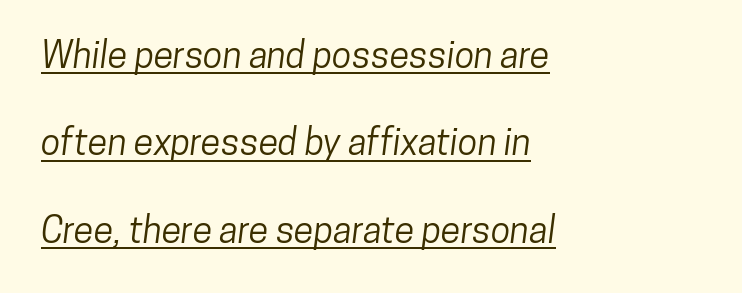
{"serif": "no", "width": "condensed", "stroke_contrast": "low", "x_height": "medium", "monospaced": "no", "underline": "yes", "align": "left", "line_spacing": "loose", "line_spacing_ratio": 2.43, "letter_spacing": "normal", "letter_spacing_em": 0.0, "glyph_px": 36}
